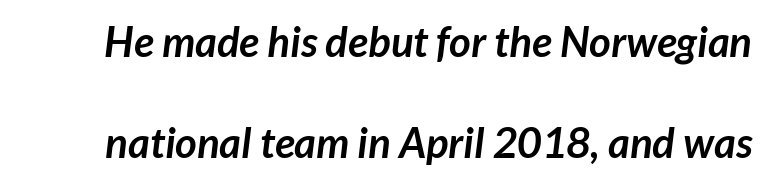
The passage shown is typeset with a sans-serif family. The string is rendered with underlining switched off. Regarding leading, the lines here are spaced well apart. The gaps between neighbouring characters are ordinary and unremarkable. This sample has the flowing, uneven cadence of proportional lettering.
